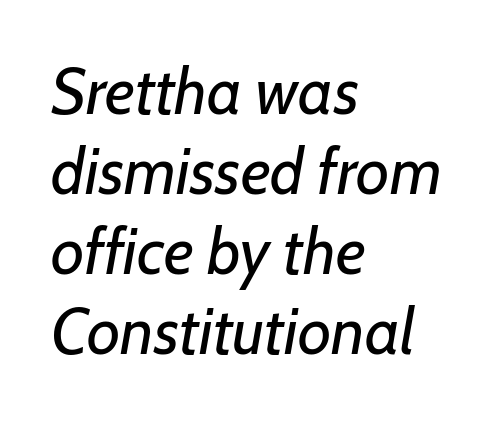
{"italic": "yes", "lean": "right", "slant_degrees": 7, "bold": "no", "weight": "regular", "width": "normal", "stroke_contrast": "low", "x_height": "medium", "monospaced": "no", "underline": "no", "align": "left", "line_spacing_ratio": 1.23, "letter_spacing": "normal", "letter_spacing_em": 0.0, "glyph_px": 65}
